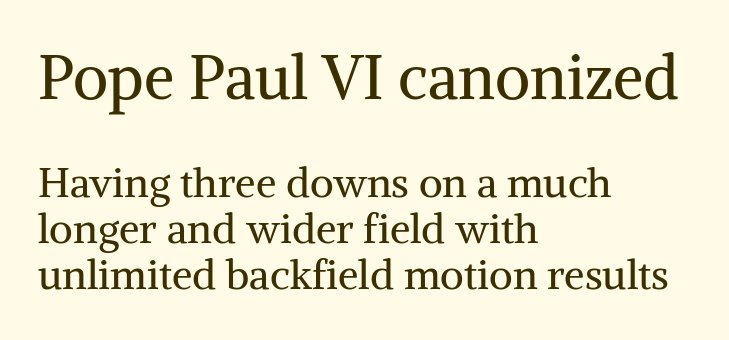
Q: Is the text bold? A: No.
Q: Is the text italic (slanted)? A: No, it is upright.
Q: Is the typeface a serif or a sans-serif typeface? A: Serif.
Q: Is the text underlined? A: No.
Q: How is the paragraph aligned? A: Left-aligned.
Q: Is the spacing between letters normal or unusually wide? A: Normal.
Q: Is the spacing between lines tight, normal or loose? A: Tight.
Q: Which block of text is set in a larger size, the first (top) or the second (bottom)? A: The first (top) one.
Q: Width (condensed, normal, or wide)? A: Normal.
Q: Stroke contrast? A: Medium.
Q: x-height? A: Medium.
Q: Monospaced? A: No.
